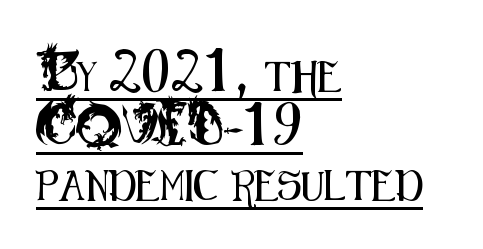
Is this a fixed-width face? No — the glyphs have proportional, varying widths. Teacher's note: observe the even left margin — that is flush-left alignment. The rendering uses the underline text-decoration. Does extra space separate the letters? No, they use regular spacing. Serif or sans? Sans — the stroke terminals are bare. Posture: vertical.
